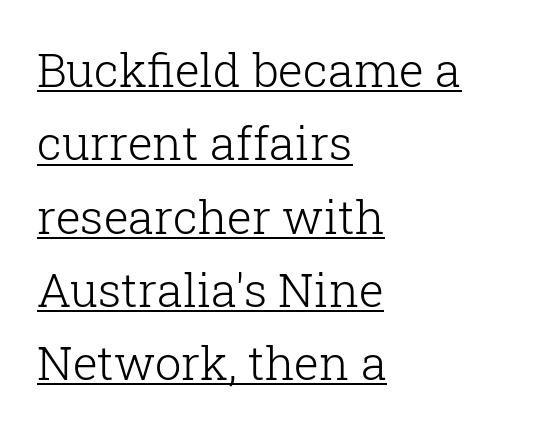
{"serif": "yes", "italic": "no", "bold": "no", "weight": "light", "width": "normal", "stroke_contrast": "low", "x_height": "medium", "monospaced": "no", "underline": "yes", "align": "left", "line_spacing": "normal", "line_spacing_ratio": 1.56, "letter_spacing": "normal", "letter_spacing_em": 0.0, "glyph_px": 47}
